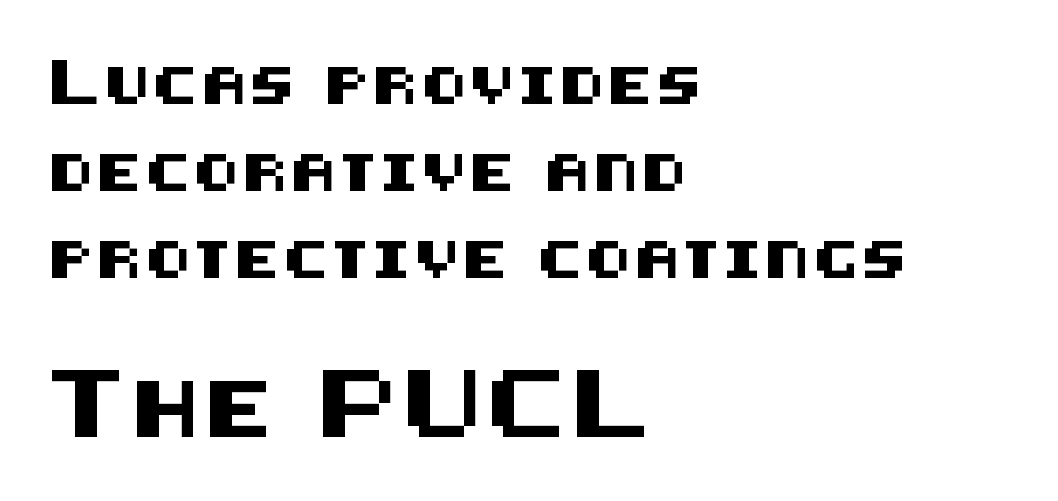
{"serif": "no", "italic": "no", "width": "normal", "stroke_contrast": "medium", "x_height": "large", "underline": "no", "align": "left", "line_spacing": "loose", "line_spacing_ratio": 2.35, "larger_block": "second", "size_ratio": 1.51, "glyph_px": 56}
